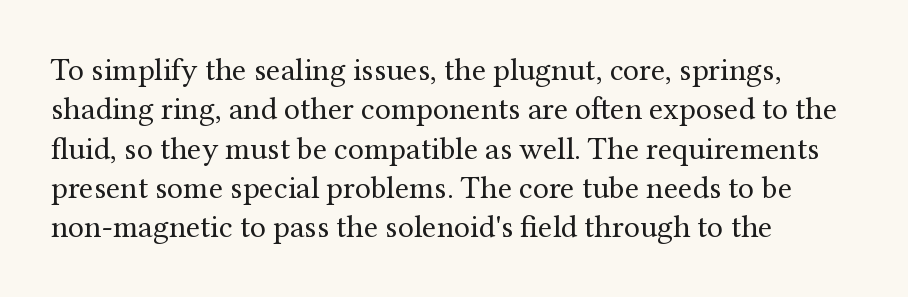
This rendering leaves character spacing at its baseline value. The passage shown is not underscored anywhere. Every character sits straight up, as roman type does. A typesetter would call this proportional, since set widths differ per character.
